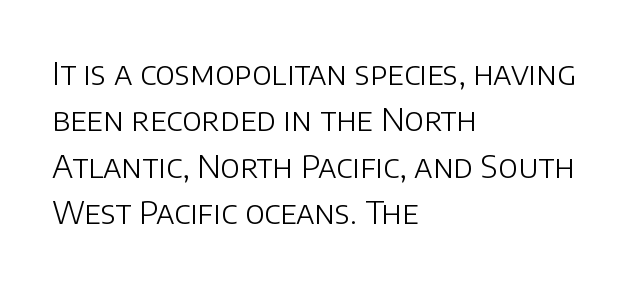
{"serif": "no", "italic": "no", "bold": "no", "weight": "light", "width": "normal", "stroke_contrast": "low", "x_height": "large", "monospaced": "no", "underline": "no", "align": "left", "line_spacing": "normal", "line_spacing_ratio": 1.45, "letter_spacing": "normal", "letter_spacing_em": 0.0, "glyph_px": 32}
